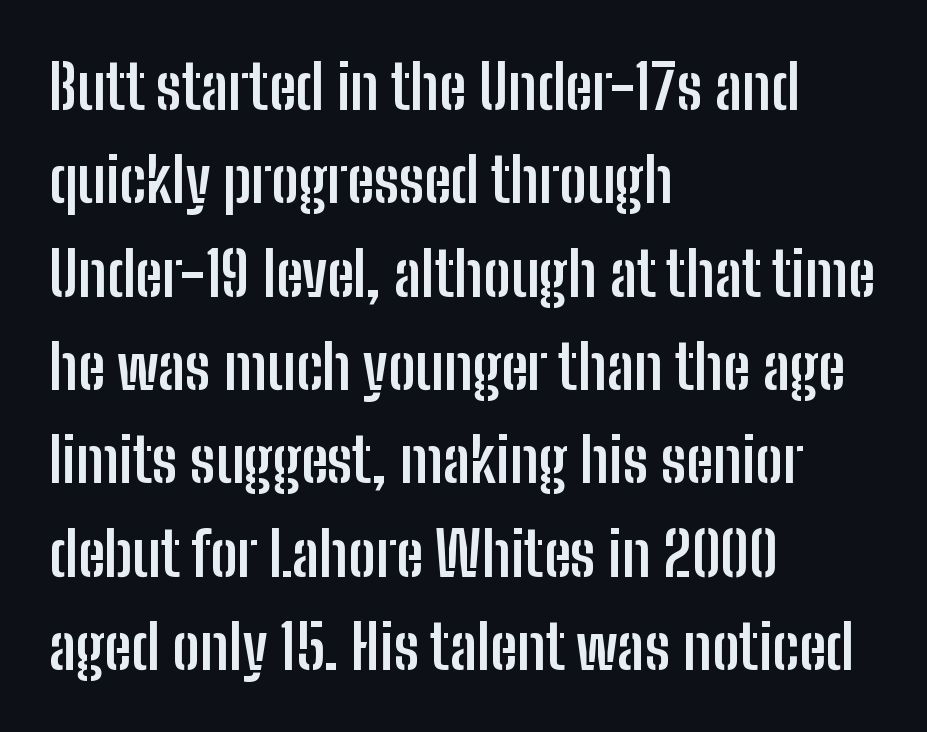
Here the glyphs are tracked normally, forming tight word shapes. Regarding leading, the lines here are spaced in the standard way. A classic flush-left, rag-right setting is used for this passage. Varying glyph widths throughout — classic text-font behaviour. You can tell it's not italic because the verticals are truly vertical. Each letter's strokes conclude bluntly, with no projecting serifs.
